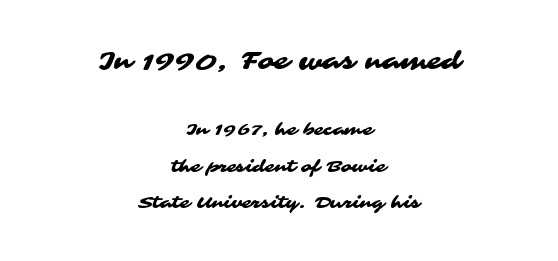
Note: larger setting up top, smaller setting below. This sample trades compactness for vertical openness between lines. Caption: standard tracking, unaltered. Each row of text sits above clean, open space.
